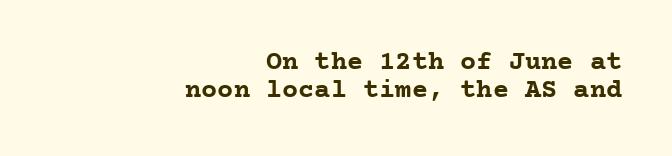
Q: Is the text bold? A: Yes.
Q: Is the text italic (slanted)? A: No, it is upright.
Q: Is the text underlined? A: No.
Q: How is the paragraph aligned? A: Right-aligned.
Q: Is the spacing between letters normal or unusually wide? A: Normal.
Q: Is the spacing between lines tight, normal or loose? A: Tight.
